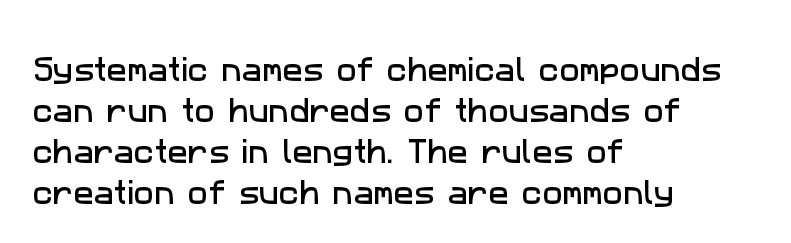
{"underline": "no", "align": "left", "line_spacing": "normal", "line_spacing_ratio": 1.52, "letter_spacing": "normal", "letter_spacing_em": 0.0, "glyph_px": 27}
